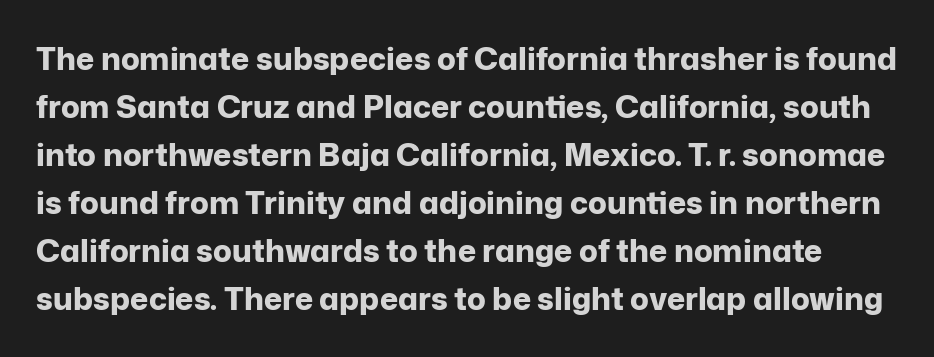
{"serif": "no", "italic": "no", "bold": "yes", "weight": "bold", "width": "normal", "stroke_contrast": "low", "x_height": "medium", "monospaced": "no", "underline": "no", "line_spacing": "normal", "line_spacing_ratio": 1.55, "letter_spacing": "normal", "letter_spacing_em": 0.0, "glyph_px": 31}
